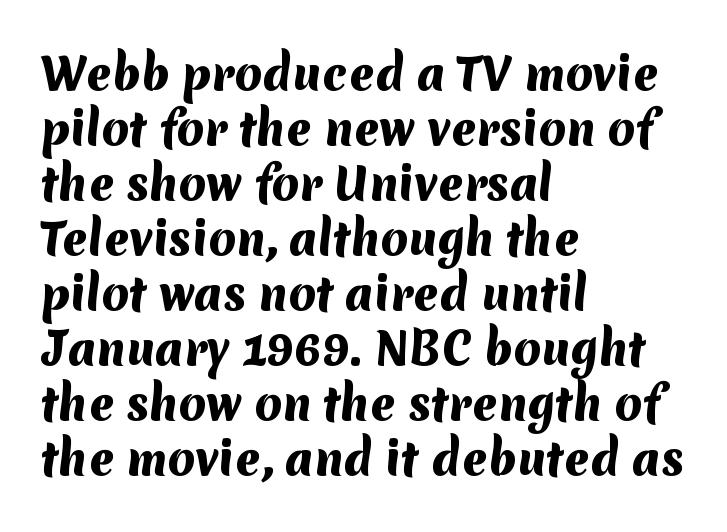
A sans-serif font was chosen for this passage. Layout note: lines flush left. The passage shown is emphatically bold. Descenders hang freely into open space. What stands out about the letter spacing? Nothing — it is the standard amount.
